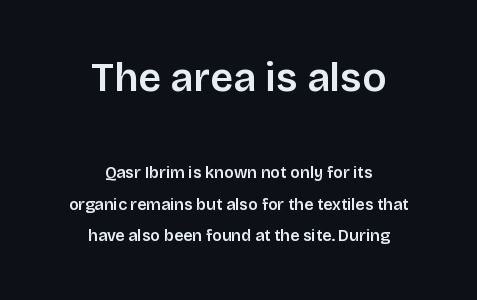
Q: Is the text italic (slanted)? A: No, it is upright.
Q: Is the typeface a serif or a sans-serif typeface? A: Sans-serif.
Q: Is the text underlined? A: No.
Q: How is the paragraph aligned? A: Centered.
Q: Is the spacing between letters normal or unusually wide? A: Normal.
Q: Is the spacing between lines tight, normal or loose? A: Loose.
Q: Which block of text is set in a larger size, the first (top) or the second (bottom)? A: The first (top) one.
Q: Width (condensed, normal, or wide)? A: Normal.
Q: Stroke contrast? A: Low.
Q: x-height? A: Large.
Q: Monospaced? A: No.
